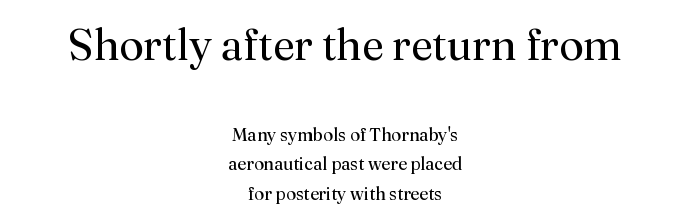
The image shows 44 px regular-weight serif type, upright; set centered, normal line spacing (1.63x), normal letter spacing, not underlined; the first (top) block is 2.44x larger; medium stroke contrast and a small x-height.
